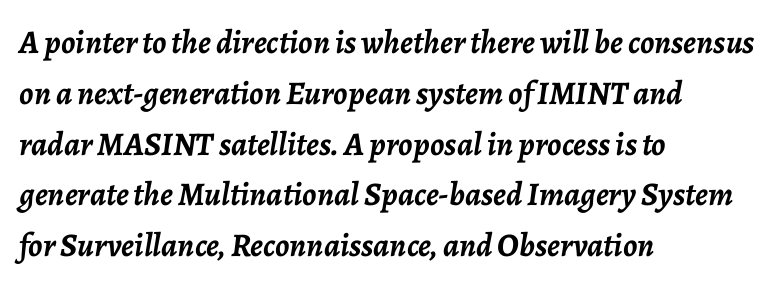
{"italic": "yes", "lean": "right", "slant_degrees": 7, "bold": "yes", "weight": "semibold", "width": "normal", "stroke_contrast": "low", "x_height": "medium", "monospaced": "no", "underline": "no", "align": "left", "line_spacing": "normal", "line_spacing_ratio": 1.54, "letter_spacing": "normal", "letter_spacing_em": 0.0, "glyph_px": 33}
